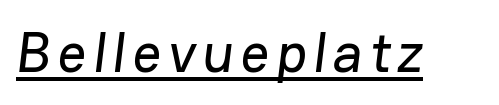
The image shows 56 px sans-serif type; set underlined; low stroke contrast and a medium x-height.
